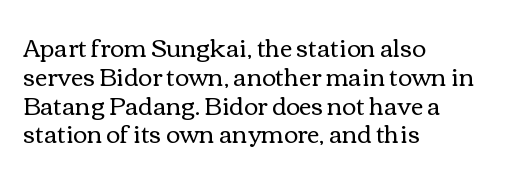
The image shows 24 px text type, upright; set left-aligned, line spacing 1.2x, normal letter spacing, not underlined.
